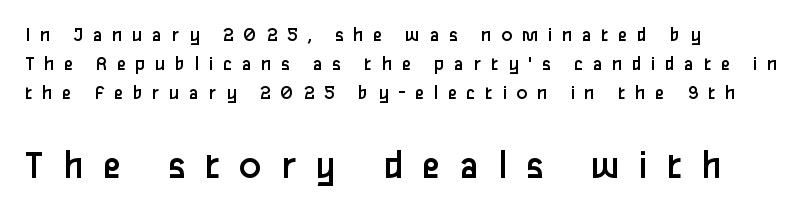
{"serif": "no", "italic": "no", "bold": "no", "weight": "regular", "width": "normal", "stroke_contrast": "low", "x_height": "medium", "monospaced": "no", "underline": "no", "align": "left", "line_spacing": "normal", "line_spacing_ratio": 1.39, "letter_spacing": "wide", "letter_spacing_em": 0.45, "larger_block": "second", "size_ratio": 2.0, "glyph_px": 42}
